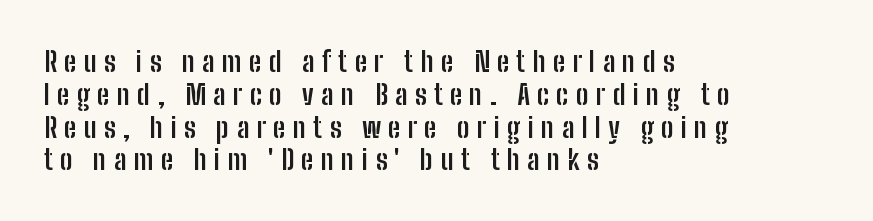
Check the space under the baseline: it is left empty. Ascenders rise straight up at ninety degrees. Teacher's note: observe the even left margin — that is flush-left alignment. The gaps between neighbouring characters are conspicuously large. What kind of face is this? One without serifs — a sans. Its strokes are broad and dark, the hallmark of bold type.
